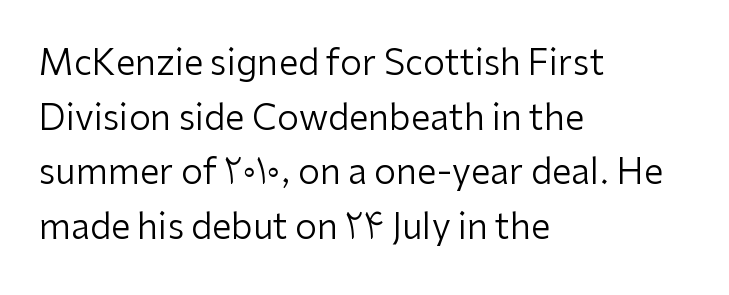
{"serif": "no", "italic": "no", "bold": "no", "weight": "regular", "width": "normal", "stroke_contrast": "low", "x_height": "medium", "monospaced": "no", "underline": "no", "align": "left", "line_spacing": "normal", "line_spacing_ratio": 1.56, "letter_spacing": "normal", "letter_spacing_em": 0.0, "glyph_px": 35}
